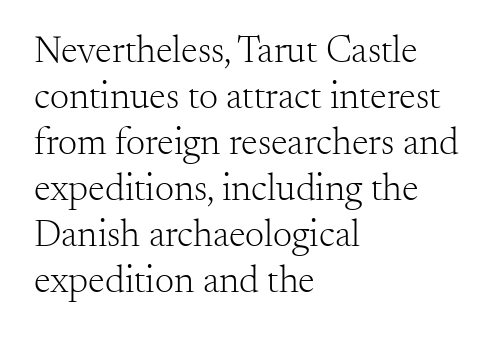
Summary of weight: not heavy and not bold. The font's upright variant was chosen for this text. The tracking reads as untouched default to a designer's eye. Check where the strokes stop: tiny serifs finish them off.
